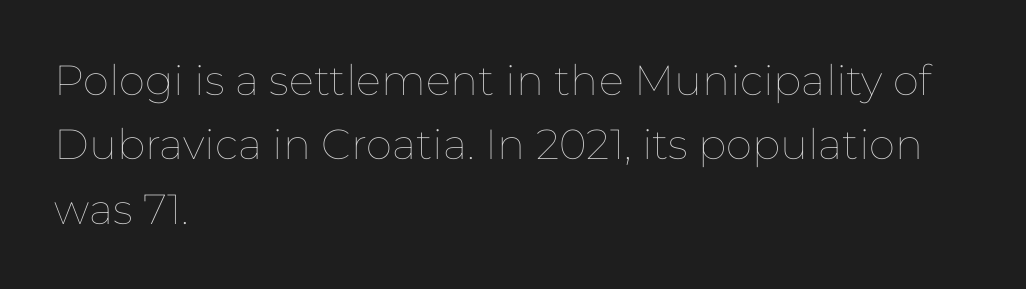
Here the glyphs are tracked normally, forming tight word shapes. The type sits square on the baseline with zero lean. You could not count columns in this text — the font is proportionally spaced. Each stroke keeps to a modest, everyday thickness or less. Underline: absent. If you drew a ruler down the left edge, every line would touch it.
